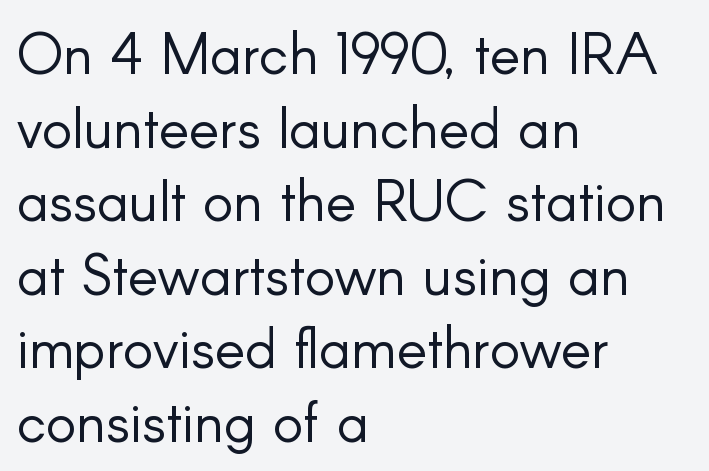
In terms of leading, this rendering sits right in the middle. The weight would be labelled regular, book, light, or lighter still. The font family rendered here belongs to the sans-serif group. Descenders hang freely into open space. A typesetter would mark this as roman, not italic.
